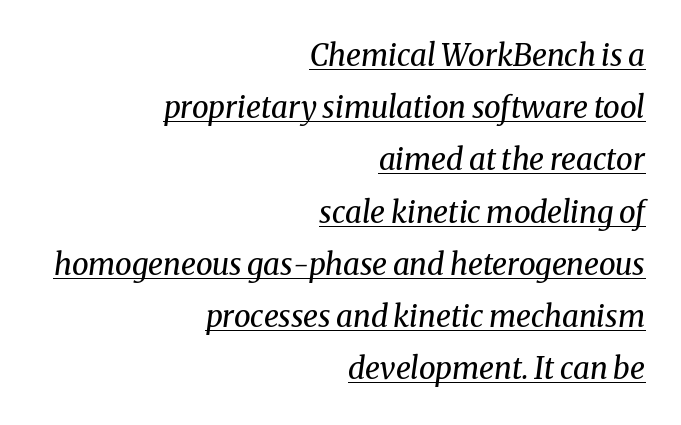
The image shows 30 px regular-weight serif type, italic (leaning right); set right-aligned, line spacing 1.74x, normal letter spacing, underlined; medium stroke contrast and a medium x-height.
